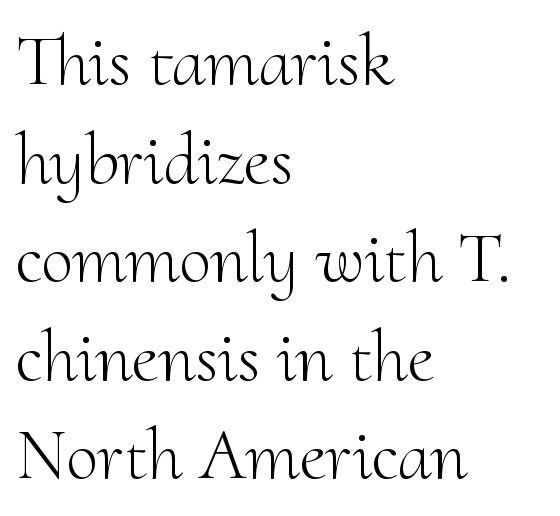
The image shows 73 px light serif type, upright; set left-aligned, normal line spacing (1.35x), normal letter spacing, not underlined; medium stroke contrast and a small x-height.
